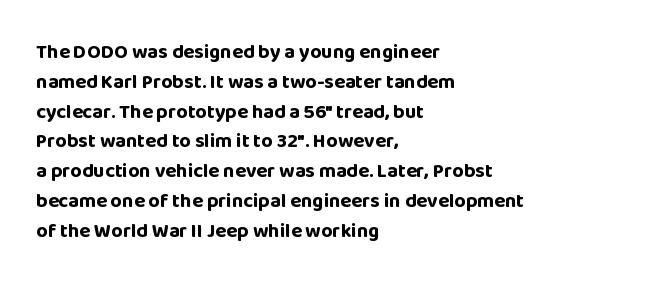
{"italic": "no", "bold": "yes", "underline": "no", "align": "left", "line_spacing": "normal", "line_spacing_ratio": 1.49, "letter_spacing": "normal", "letter_spacing_em": 0.0, "glyph_px": 20}
